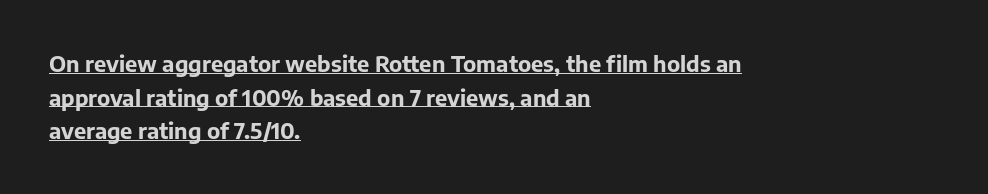
{"italic": "no", "bold": "yes", "underline": "yes", "align": "left", "line_spacing": "normal", "line_spacing_ratio": 1.53, "letter_spacing": "normal", "letter_spacing_em": 0.0, "glyph_px": 22}
